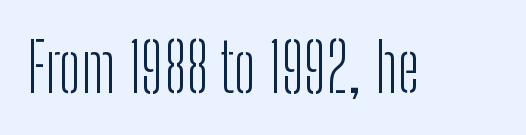
The image shows 67 px light, condensed sans-serif type, upright; set normal letter spacing, not underlined; low stroke contrast and a medium x-height.
